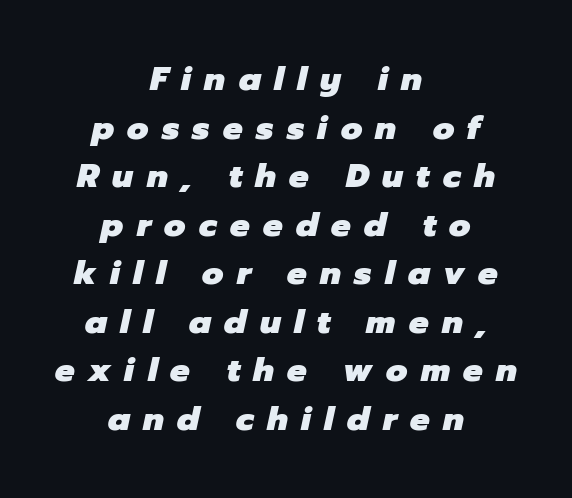
Q: Is the text bold? A: Yes.
Q: Is the text italic (slanted)? A: Yes, it leans right by about 12 degrees.
Q: Is the text underlined? A: No.
Q: How is the paragraph aligned? A: Centered.
Q: Is the spacing between letters normal or unusually wide? A: Unusually wide.
Q: Is the spacing between lines tight, normal or loose? A: Normal.
Q: Width (condensed, normal, or wide)? A: Normal.
Q: Stroke contrast? A: Low.
Q: x-height? A: Medium.
Q: Monospaced? A: No.
